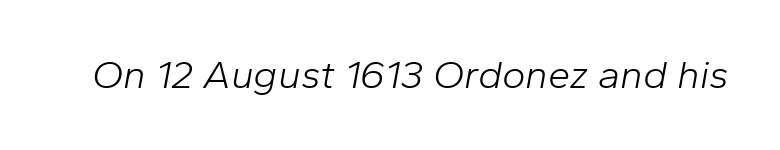
Q: Is the text bold? A: No.
Q: Is the text italic (slanted)? A: Yes, it leans right by about 10 degrees.
Q: Is the text underlined? A: No.
Q: Is the spacing between letters normal or unusually wide? A: Normal.
Q: Width (condensed, normal, or wide)? A: Normal.
Q: Stroke contrast? A: Low.
Q: x-height? A: Medium.
Q: Monospaced? A: No.
